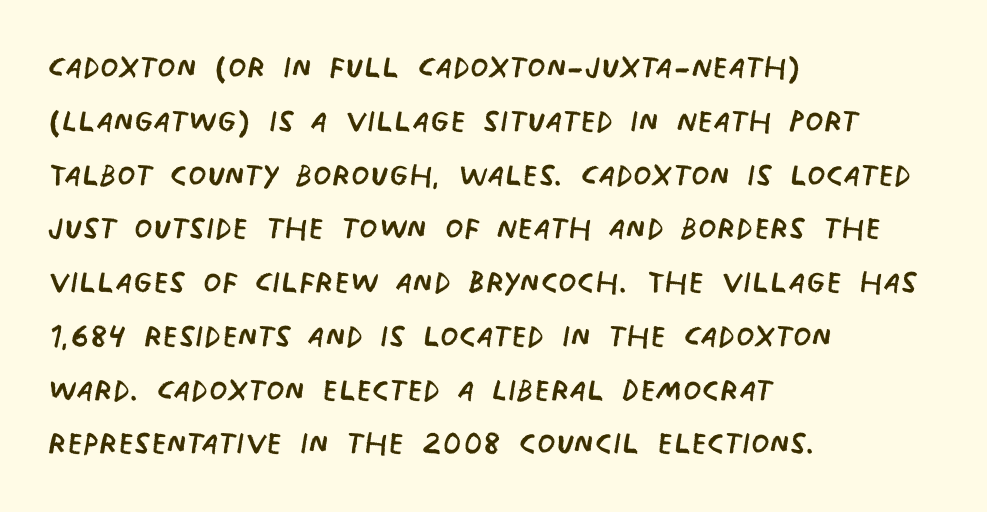
{"serif": "no", "bold": "no", "weight": "regular", "width": "condensed", "stroke_contrast": "low", "x_height": "large", "monospaced": "no", "underline": "no", "align": "left", "line_spacing": "normal", "line_spacing_ratio": 1.28, "letter_spacing": "normal", "letter_spacing_em": 0.0, "glyph_px": 42}
